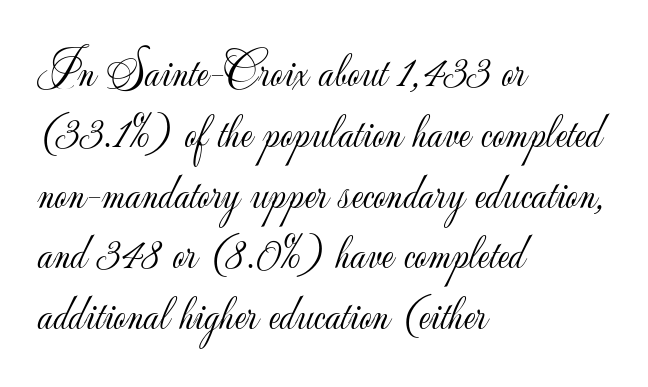
The image shows 49 px light sans-serif type; set left-aligned, line spacing 1.24x, normal letter spacing, not underlined; low stroke contrast and a small x-height.
